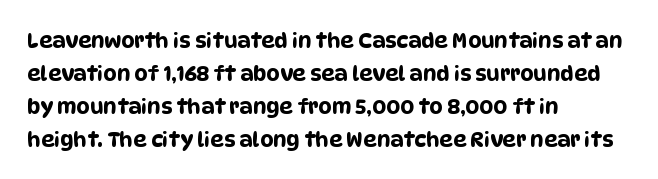
The image shows 21 px text type; set left-aligned, normal line spacing (1.57x), normal letter spacing, not underlined.
